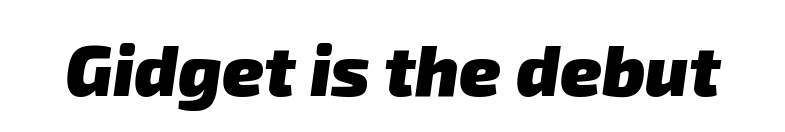
{"serif": "no", "bold": "yes", "weight": "heavy", "width": "normal", "stroke_contrast": "low", "x_height": "medium", "monospaced": "no", "underline": "no", "letter_spacing": "normal", "letter_spacing_em": 0.0, "glyph_px": 71}
